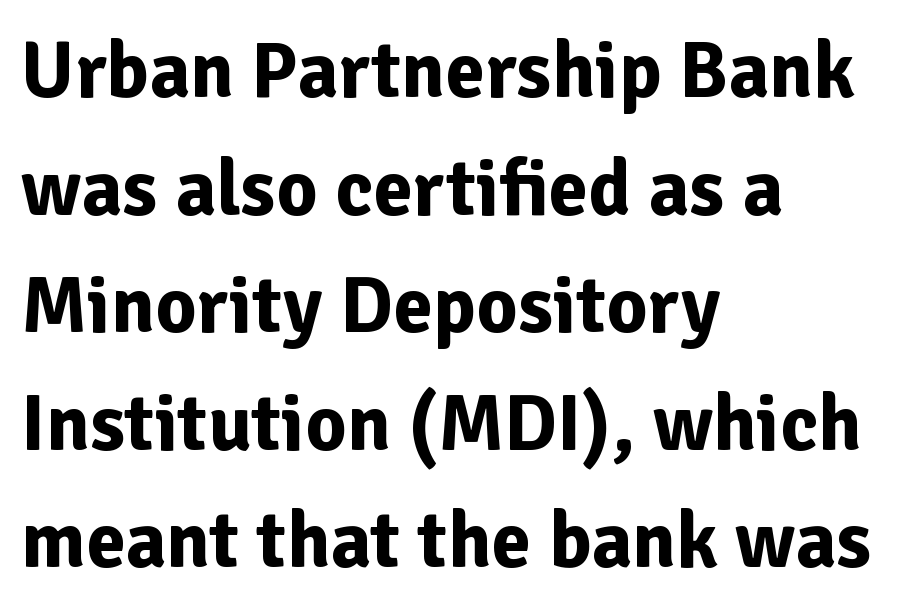
The image shows 80 px bold sans-serif type, upright; set left-aligned, normal line spacing (1.47x), normal letter spacing, not underlined; low stroke contrast and a medium x-height.
